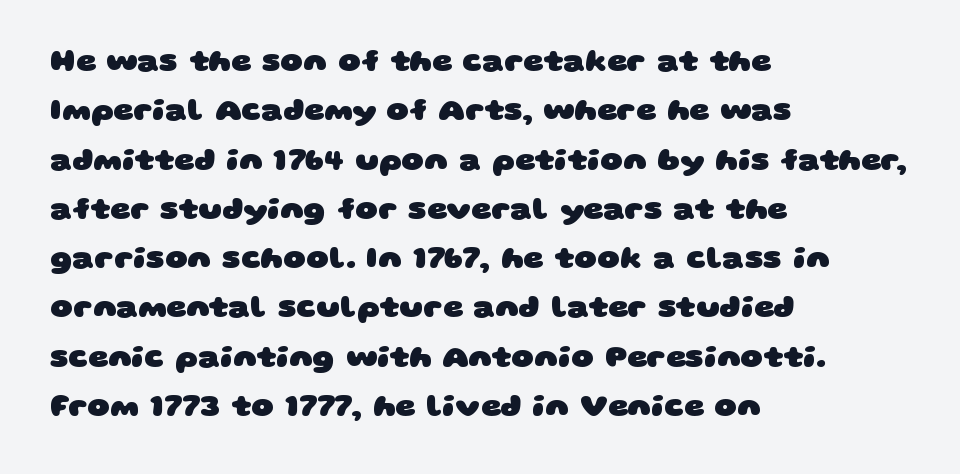
Proportional: the letters do not fall into vertical columns. This sample keeps an unexceptional amount of space between lines. Nobody touched the tracking dial on this one. The baseline area is clear. This sample is left-justified, so line endings fall wherever the words run out. Type style note: lacks serifs.
